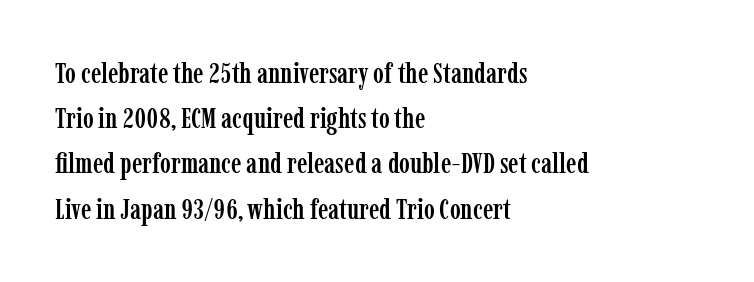
The image shows 29 px condensed serif type, upright; set left-aligned, normal line spacing (1.56x), normal letter spacing, not underlined; low stroke contrast and a medium x-height.
